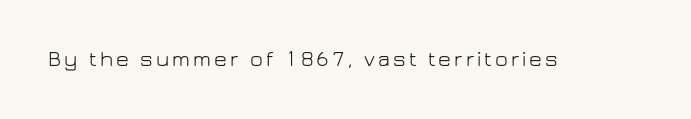
The image shows 22 px text type, upright; set not underlined.
